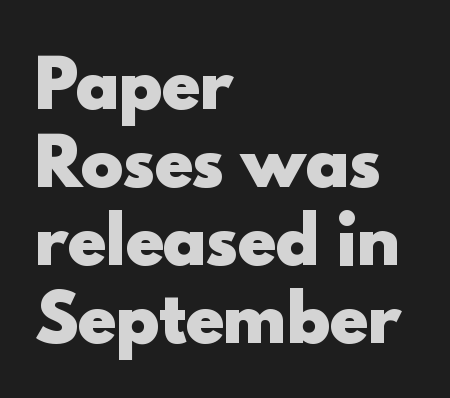
Unlike a traditional serif, this face leaves its strokes unadorned. Nobody touched the tracking dial on this one. The words here are not underlined. Each letter keeps its own natural width here, so spacing adapts to shape. The letters stand upright; this is a roman face. I'd describe the lettering as bold — thick and assertive.
